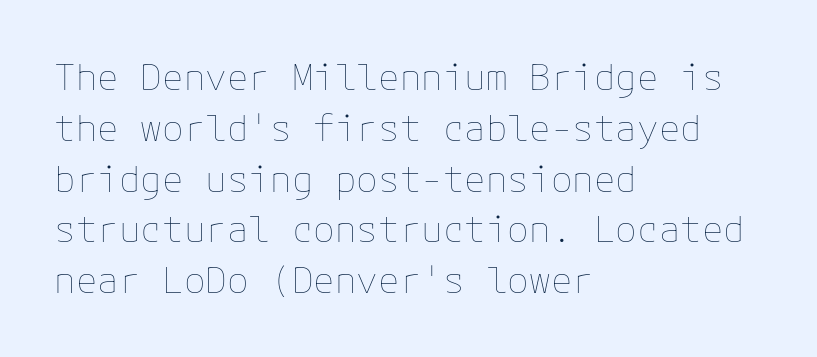
The image shows 36 px thin type, upright; set left-aligned, normal line spacing (1.41x), normal letter spacing, not underlined; low stroke contrast and a medium x-height.
